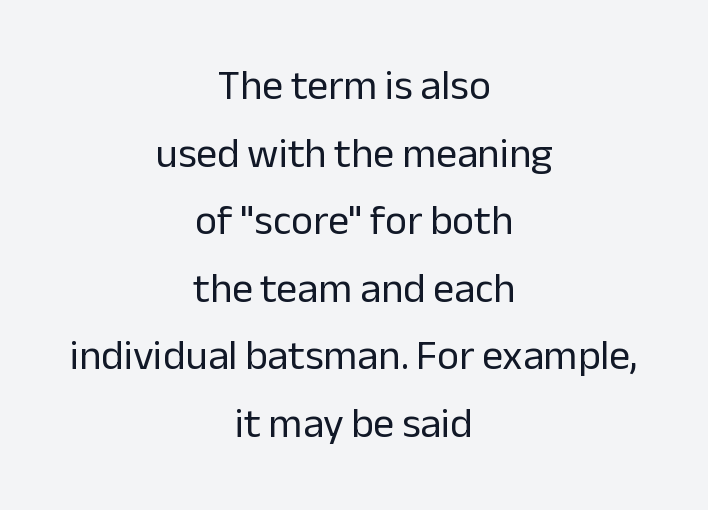
Type without underlining. How would I describe the line gaps? Plain and ordinary. Heft: none added — not bold. Glyph-to-glyph distance matches everyday printed text. A typesetter would mark this as roman, not italic.
